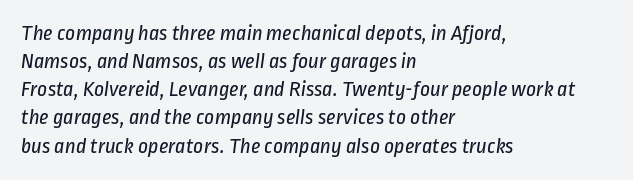
{"bold": "no", "underline": "no", "align": "left", "line_spacing": "normal", "line_spacing_ratio": 1.28, "letter_spacing": "normal", "letter_spacing_em": 0.0, "glyph_px": 22}
